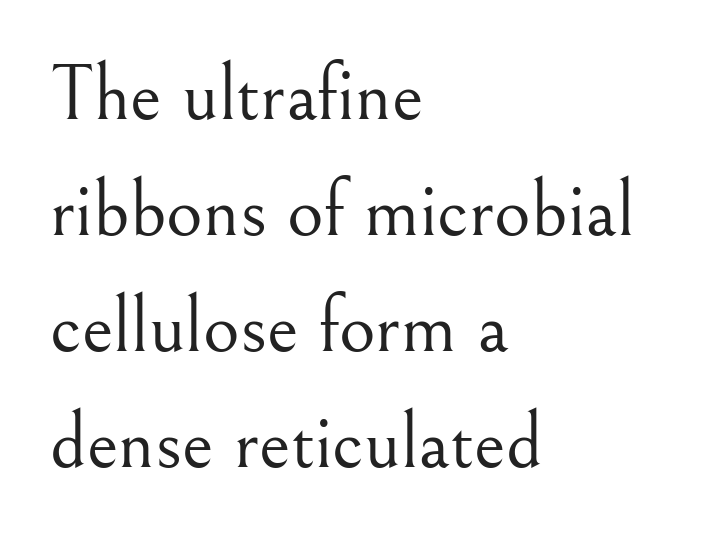
{"serif": "yes", "italic": "no", "bold": "no", "weight": "light", "width": "normal", "stroke_contrast": "medium", "x_height": "small", "monospaced": "no", "underline": "no", "align": "left", "line_spacing": "normal", "line_spacing_ratio": 1.47, "letter_spacing": "normal", "letter_spacing_em": 0.0, "glyph_px": 79}
